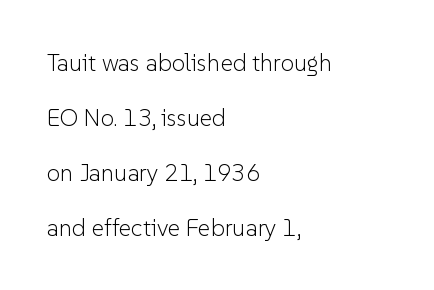
Q: Is the text bold? A: No.
Q: Is the text italic (slanted)? A: No, it is upright.
Q: Is the text underlined? A: No.
Q: How is the paragraph aligned? A: Left-aligned.
Q: Is the spacing between letters normal or unusually wide? A: Normal.
Q: Is the spacing between lines tight, normal or loose? A: Loose.
